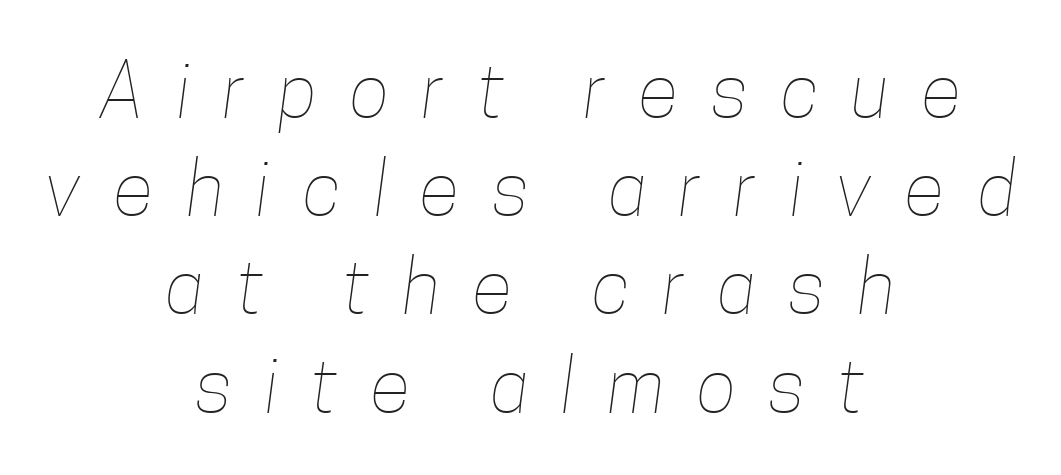
Each letter keeps its own natural width here, so spacing adapts to shape. Letters rest on an invisible, unmarked baseline. The passage shown stacks its lines at a standard gap. Stems here are at most as thick as an everyday book face. Someone cranked the tracking dial way up on this one. The rag falls on both sides of this text block equally.
